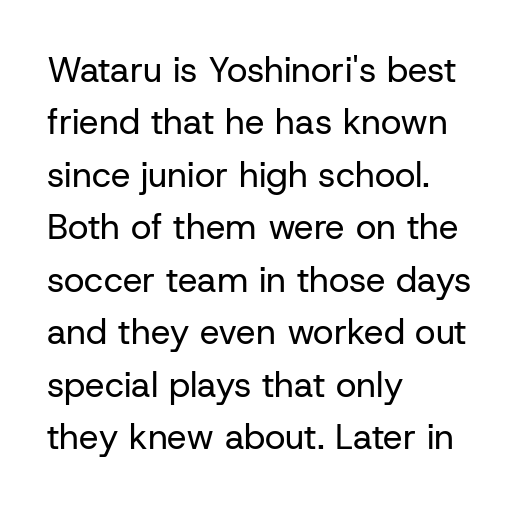
The image shows 35 px regular-weight sans-serif type, upright; set left-aligned, normal line spacing (1.5x), normal letter spacing, not underlined; low stroke contrast and a medium x-height.
